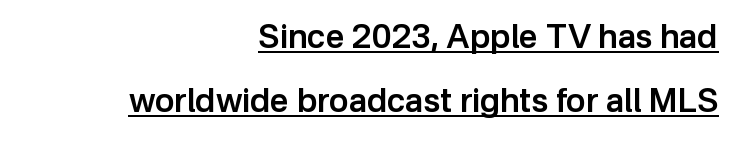
A great deal of white space separates one row of letters from the next. Upright lettering throughout. The face used here is rendered with its standard letterfit. Does the weight exceed regular? Yes, but only to semibold. Horizontal alignment here is rightward, an uncommon choice for prose. The letters advance in unequal steps, a hallmark of proportional type.
